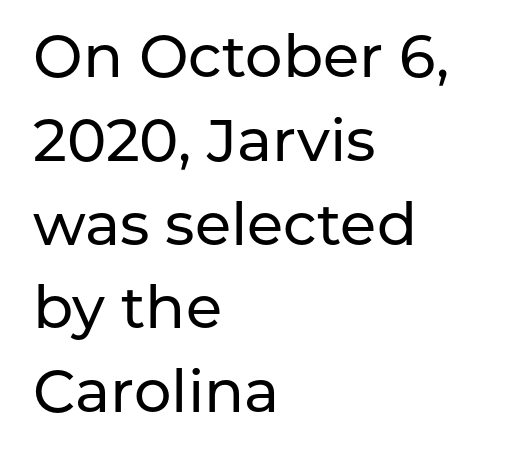
{"serif": "no", "italic": "no", "width": "normal", "stroke_contrast": "low", "x_height": "medium", "monospaced": "no", "underline": "no", "align": "left", "line_spacing": "normal", "line_spacing_ratio": 1.42, "letter_spacing": "normal", "letter_spacing_em": 0.0, "glyph_px": 59}
